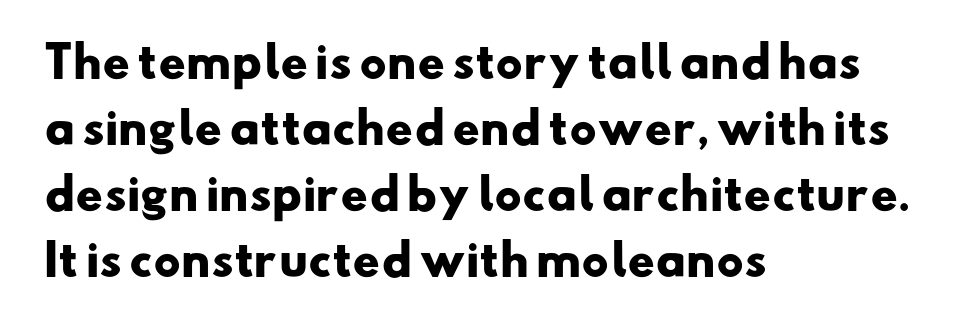
The image shows 42 px heavy, wide sans-serif type; set left-aligned, normal line spacing (1.57x), normal letter spacing, not underlined; low stroke contrast and a small x-height.
